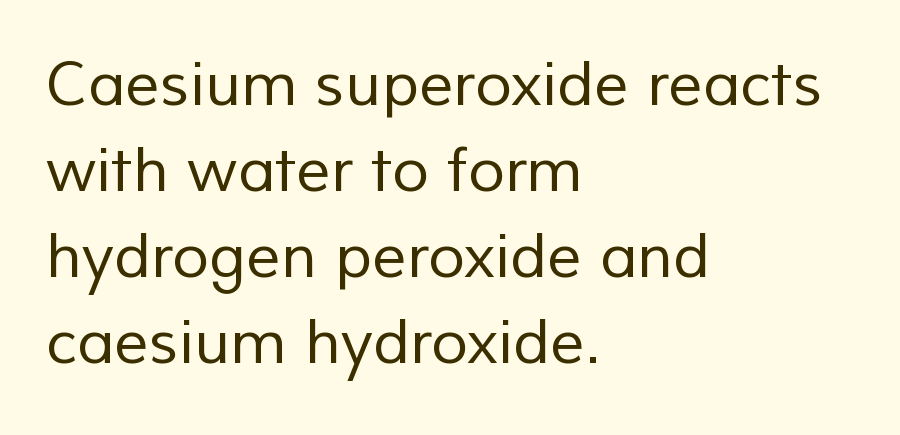
The image shows 61 px regular-weight sans-serif type; set left-aligned, normal line spacing (1.41x), normal letter spacing, not underlined; low stroke contrast and a medium x-height.
